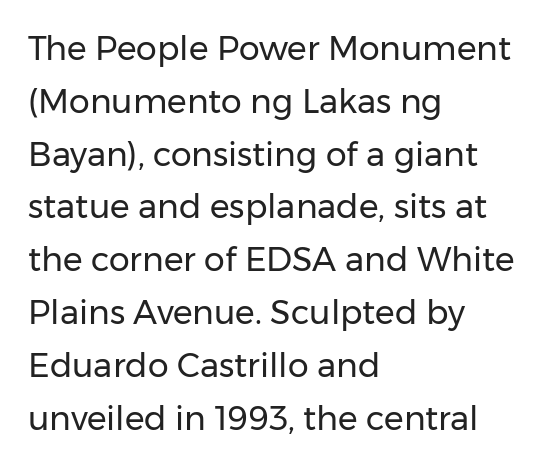
No word sits above an underline. This is sans-serif lettering, the kind often seen on screens and signage. A typesetter would mark this as roman, not italic. Observe the ordinary spacing: letters are neighbours, not strangers. Line beginnings align vertically; line endings do not.
